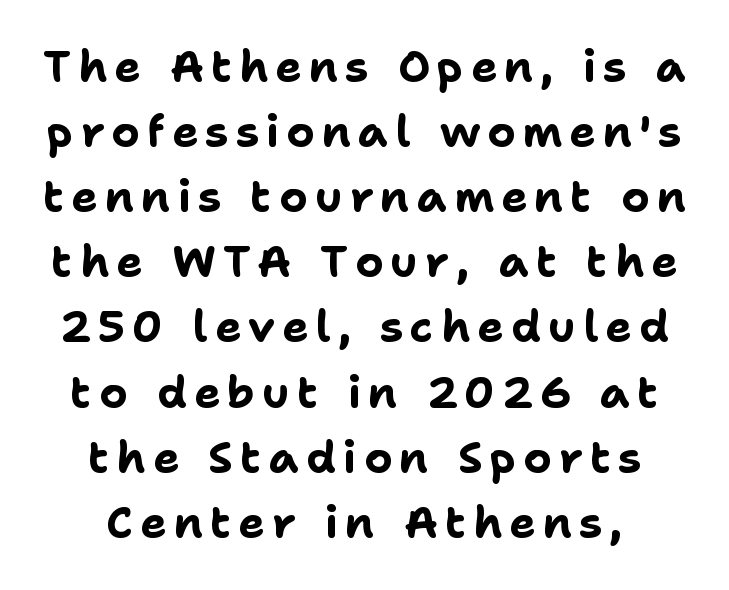
{"serif": "no", "italic": "no", "bold": "yes", "weight": "bold", "width": "normal", "stroke_contrast": "low", "x_height": "medium", "monospaced": "no", "underline": "no", "align": "center", "line_spacing": "normal", "line_spacing_ratio": 1.48, "glyph_px": 44}
